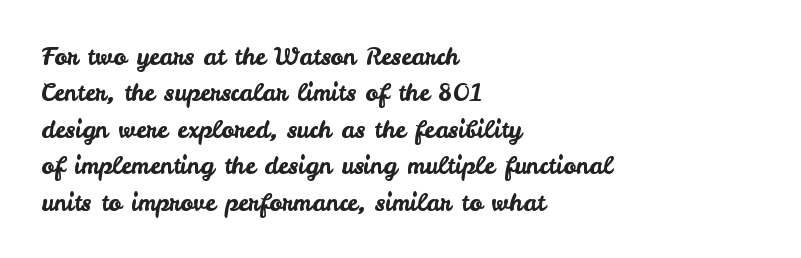
A normal amount of white space separates one row of letters from the next. Nobody touched the tracking dial on this one. Quick note: underline off.
